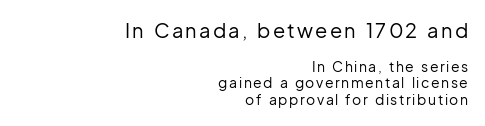
The image shows 20 px text type, upright; set right-aligned, line spacing 1.18x, not underlined; the first (top) block is 1.43x larger.
